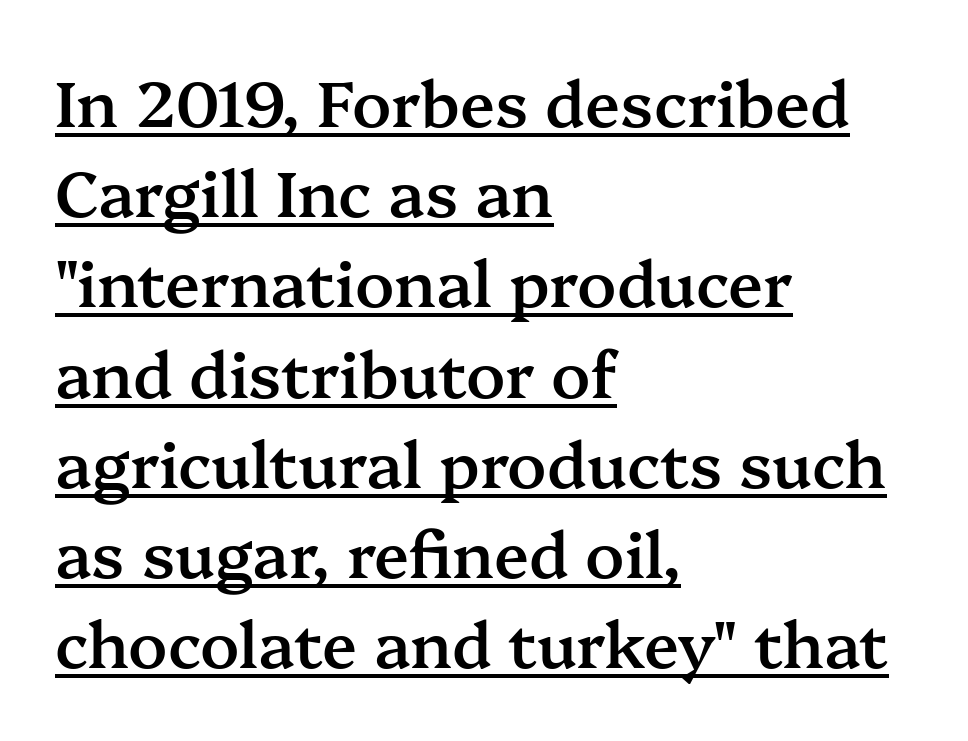
{"serif": "yes", "italic": "no", "bold": "semi", "weight": "semibold", "width": "normal", "stroke_contrast": "medium", "x_height": "medium", "monospaced": "no", "underline": "yes", "align": "left", "line_spacing": "normal", "line_spacing_ratio": 1.41, "letter_spacing": "normal", "letter_spacing_em": 0.0, "glyph_px": 64}
